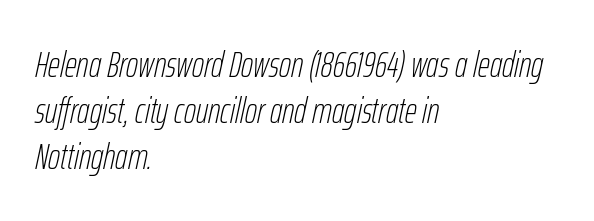
The glyphs are unaccompanied by any horizontal stroke below them. Caption: multi-line text, flush left, ragged right. The axis of the letterforms is tilted away from vertical. In terms of letterspacing, this is plain default setting.
